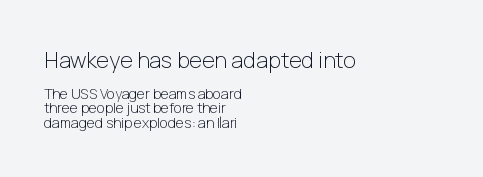
{"italic": "no", "bold": "no", "underline": "no", "align": "left", "line_spacing": "tight", "line_spacing_ratio": 1.02, "letter_spacing": "normal", "letter_spacing_em": 0.0, "larger_block": "first", "size_ratio": 1.57, "glyph_px": 22}
